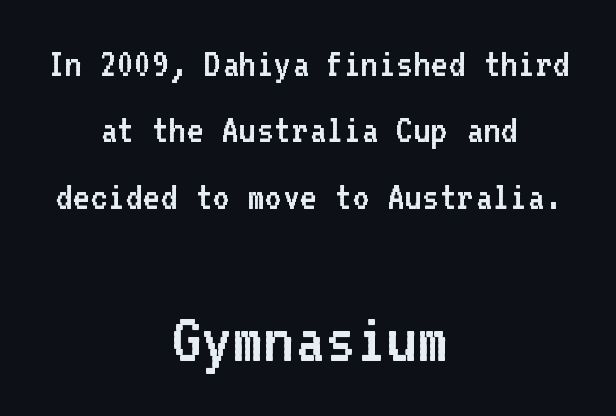
These lines sit exactly where default settings would place them. This reads as an unemphasized weight, regular at the heaviest. Stroke terminals: plain, sans-serif. Is this a fixed-width face? Yes — each glyph sits in an identical cell. The letters stand straight up with perfectly vertical stems. Spacing between characters is what you'd get straight out of the box.
